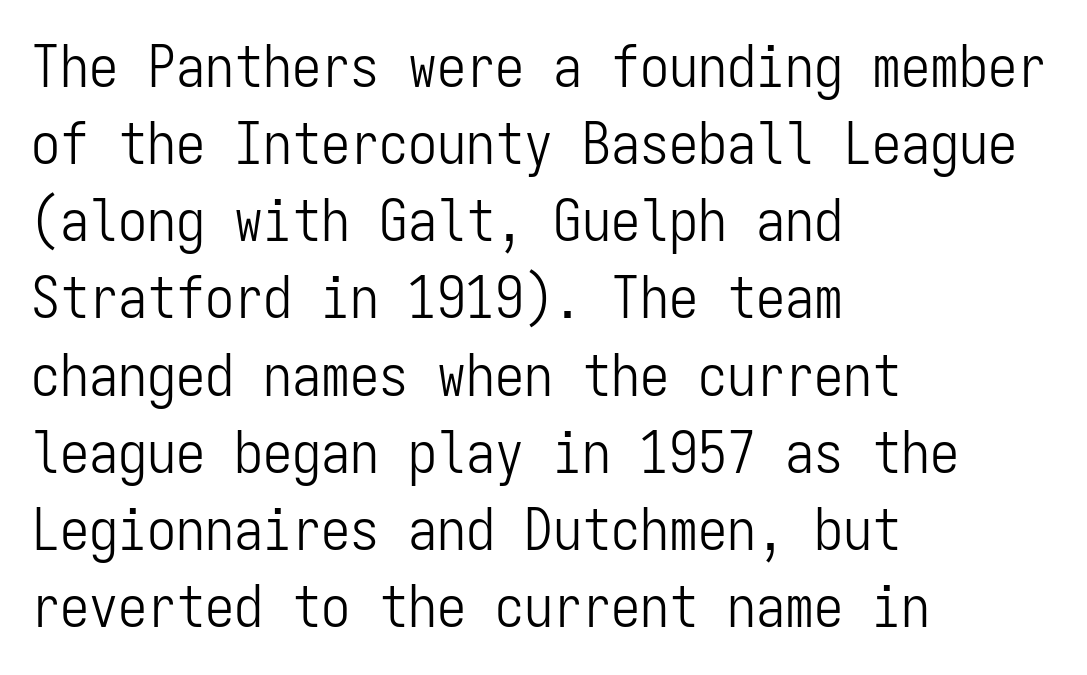
{"serif": "no", "italic": "no", "bold": "no", "weight": "light", "width": "condensed", "stroke_contrast": "low", "x_height": "medium", "monospaced": "yes", "underline": "no", "align": "left", "line_spacing": "normal", "line_spacing_ratio": 1.33, "letter_spacing": "normal", "letter_spacing_em": 0.0, "glyph_px": 58}
